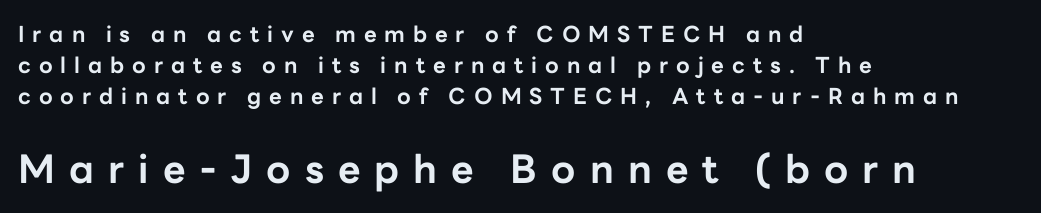
The image shows 39 px bold sans-serif type, upright; set left-aligned, normal line spacing (1.41x), unusually wide letter spacing (+0.36 em), not underlined; the second (bottom) block is 1.77x larger; low stroke contrast and a medium x-height.
